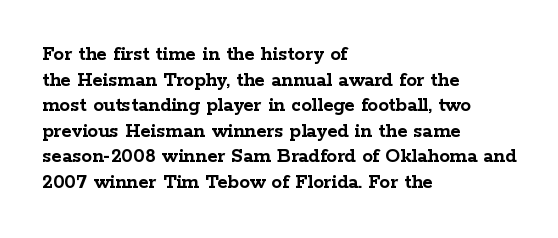
Q: Is the text bold? A: Yes.
Q: Is the text italic (slanted)? A: No, it is upright.
Q: Is the text underlined? A: No.
Q: How is the paragraph aligned? A: Left-aligned.
Q: Is the spacing between letters normal or unusually wide? A: Normal.
